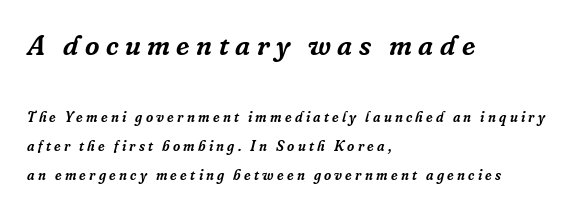
The emphasis by scale lands on block number one, above. The passage shown is typed in a proportional face where columns would drift. The string is rendered with underlining switched off. Substantial extra tracking has been applied to these lines. The rag falls on the right side of this text block.
